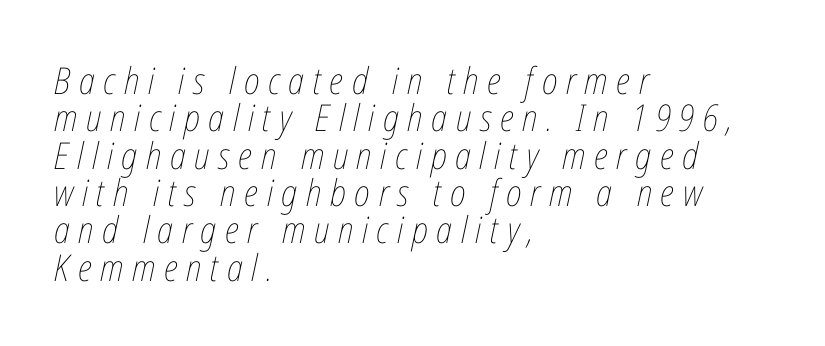
The type is letterspaced generously, with wide tracking. Descender tails drop into unmarked territory. These lines are rendered in a variable-pitch font. Line beginnings align vertically; line endings do not. Weight: not bold — regular or lighter.
